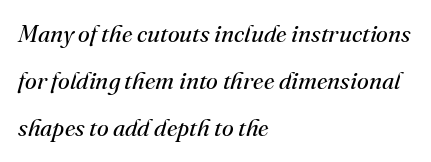
{"italic": "yes", "lean": "right", "slant_degrees": 16, "bold": "no", "underline": "no", "align": "left", "line_spacing": "loose", "line_spacing_ratio": 1.96, "letter_spacing": "normal", "letter_spacing_em": 0.0, "glyph_px": 24}
